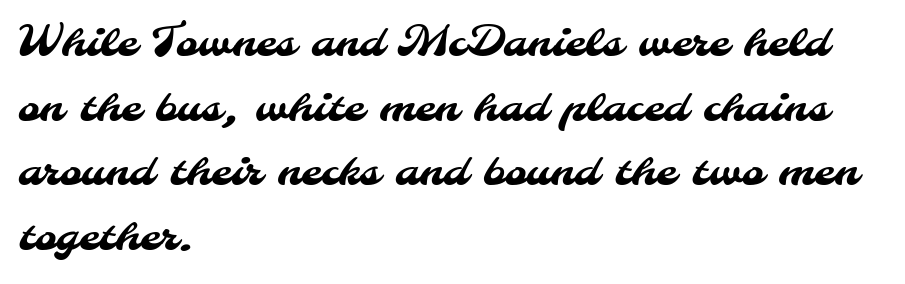
The image shows 42 px sans-serif type; set left-aligned, normal line spacing (1.54x), normal letter spacing, not underlined; medium stroke contrast and a small x-height.
